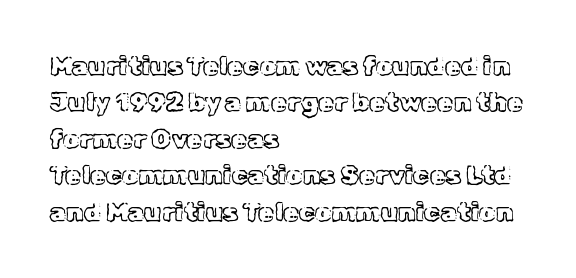
Each line starts at the same left margin while the right side varies. There is no visible air inserted between adjacent glyphs. Baseline-to-baseline distance is the conventional proportion of letter height. No italicization has been applied; the sample stays upright.
